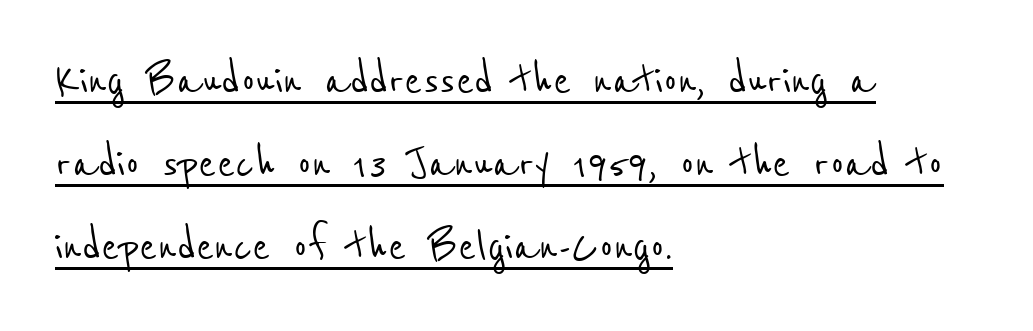
The image shows 53 px condensed sans-serif type; set left-aligned, normal line spacing (1.57x), normal letter spacing, underlined; low stroke contrast and a medium x-height.
